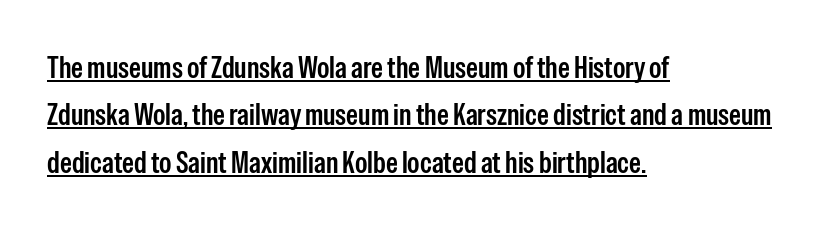
Whoever set this chose a conventional vertical rhythm. What kind of face is this? One without serifs — a sans. The rag falls on the right side of this text block. It's the straight-up-and-down kind of type. Tracking here is standard; glyphs follow each other at the usual distance. This sample has the flowing, uneven cadence of proportional lettering.
